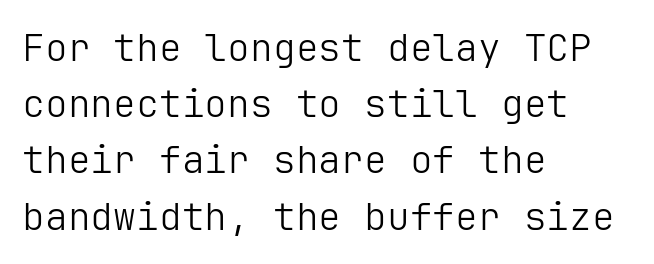
The image shows 38 px light sans-serif type, upright; set left-aligned, normal line spacing (1.48x), normal letter spacing, not underlined; low stroke contrast and a medium x-height.
